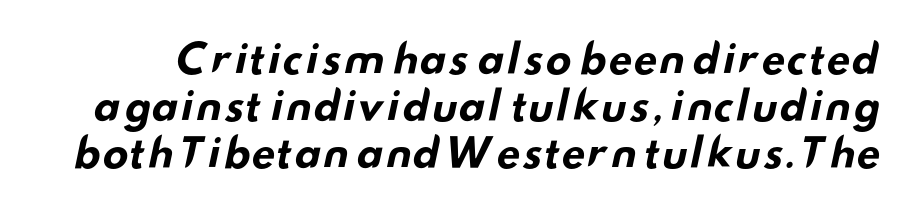
The image shows 39 px bold, wide sans-serif type; set line spacing 1.21x, normal letter spacing, not underlined; low stroke contrast and a small x-height.
